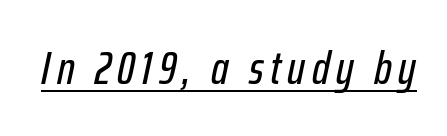
The image shows 46 px condensed type, italic (leaning right); set underlined; low stroke contrast and a medium x-height.
